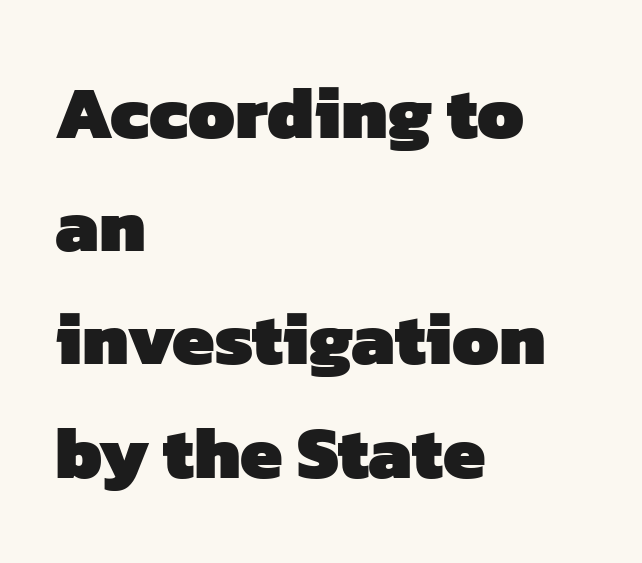
{"serif": "no", "bold": "yes", "weight": "heavy", "width": "normal", "stroke_contrast": "low", "x_height": "medium", "monospaced": "no", "underline": "no", "align": "left", "line_spacing": "normal", "line_spacing_ratio": 1.51, "letter_spacing": "normal", "letter_spacing_em": 0.0, "glyph_px": 75}
